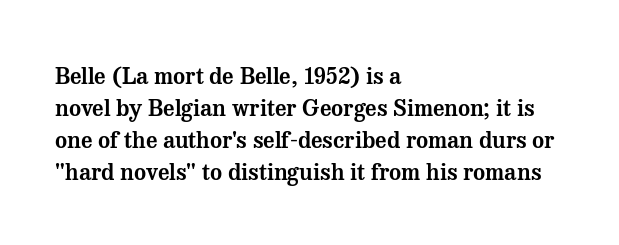
Q: Is the text italic (slanted)? A: No, it is upright.
Q: Is the text underlined? A: No.
Q: How is the paragraph aligned? A: Left-aligned.
Q: Is the spacing between letters normal or unusually wide? A: Normal.
Q: Is the spacing between lines tight, normal or loose? A: Normal.
